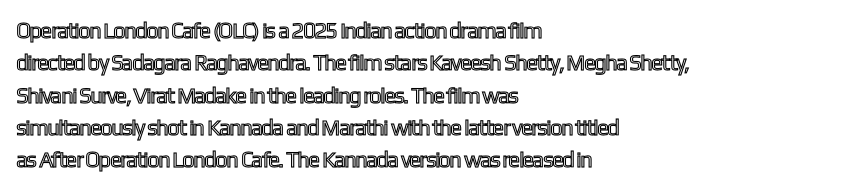
The image shows 22 px text type, upright; set left-aligned, normal line spacing (1.47x), normal letter spacing, not underlined.
